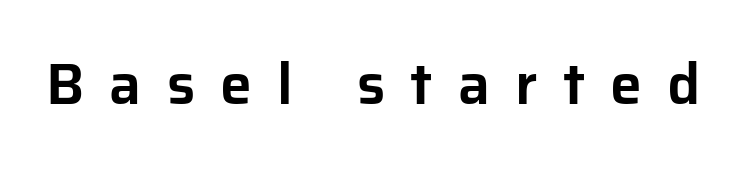
Style check: upright. In terms of letterform style, serifs are entirely absent. Varying glyph widths throughout — classic text-font behaviour. Unmarked baselines from the first word to the last.
